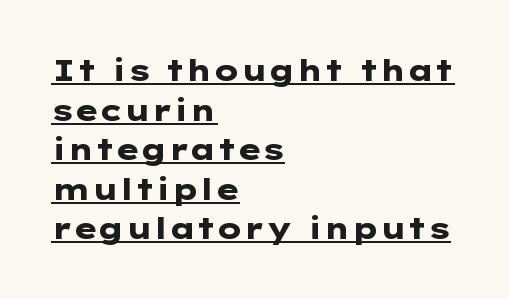
Q: Is the text bold? A: Yes.
Q: Is the text italic (slanted)? A: No, it is upright.
Q: Is the typeface a serif or a sans-serif typeface? A: Sans-serif.
Q: Is the text underlined? A: Yes.
Q: How is the paragraph aligned? A: Left-aligned.
Q: Is the spacing between letters normal or unusually wide? A: Normal.
Q: Is the spacing between lines tight, normal or loose? A: Normal.
Q: Width (condensed, normal, or wide)? A: Wide.
Q: Stroke contrast? A: Low.
Q: x-height? A: Medium.
